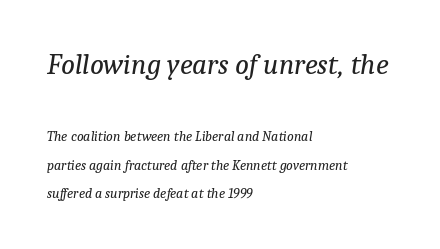
These lines stand farther apart than default settings would place them. These lines keep a tight, regular rhythm from letter to letter. A classic flush-left, rag-right setting is used for this passage. The typeface has the unassuming heft of standard copy or less. Only glyphs here, with clear space below each row. Rendered with sloped, italic letterforms.
